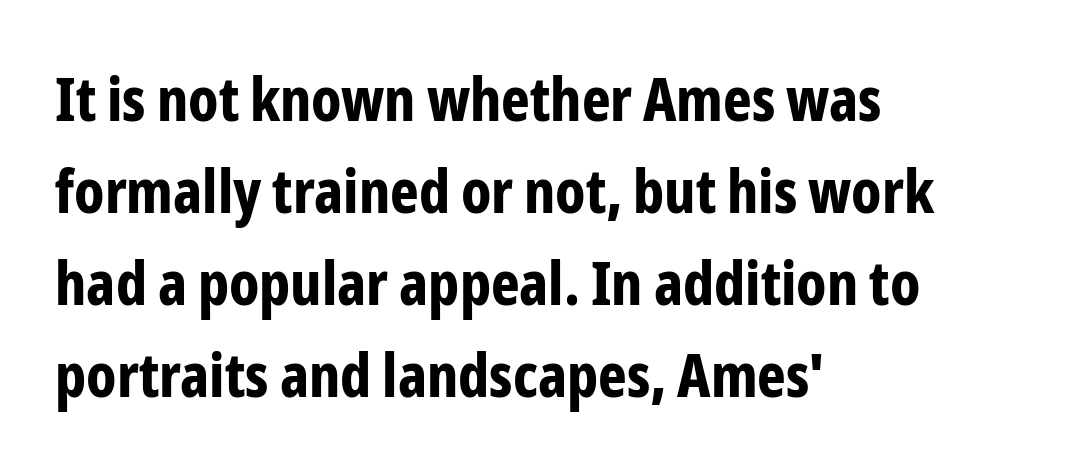
The letters advance in unequal steps, a hallmark of proportional type. Words float on clear page, feet unadorned. This sample uses an upright cut, with every glyph sitting square on the baseline. Stroke thickness is high; the sample reads as a true bold. Note: no serifs on the glyphs. Reading down the column, the eye jumps a familiar distance to each next line.
